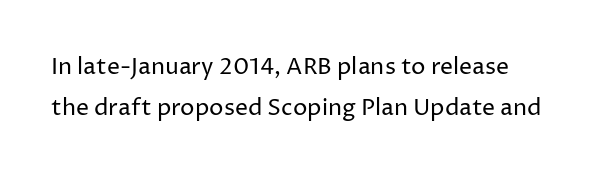
No italicization has been applied; the sample stays upright. The letters look calm and open, with moderate or lighter stems. Tracking here is standard; glyphs follow each other at the usual distance. The paragraph shown leans on its left margin. Only glyphs here, with clear space below each row.
